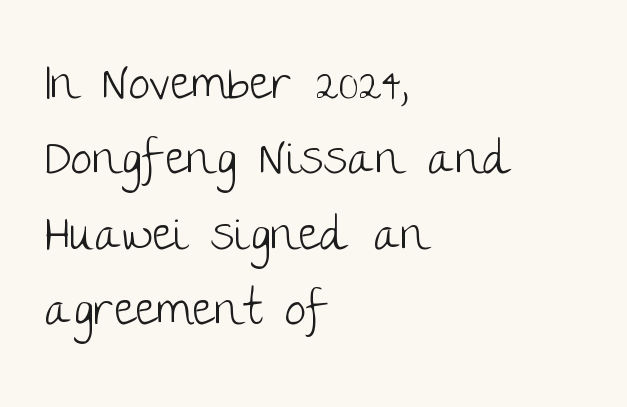
{"serif": "no", "italic": "no", "bold": "no", "weight": "light", "width": "normal", "stroke_contrast": "low", "x_height": "large", "monospaced": "no", "underline": "no", "align": "left", "line_spacing": "normal", "line_spacing_ratio": 1.57, "letter_spacing": "normal", "letter_spacing_em": 0.0, "glyph_px": 48}
